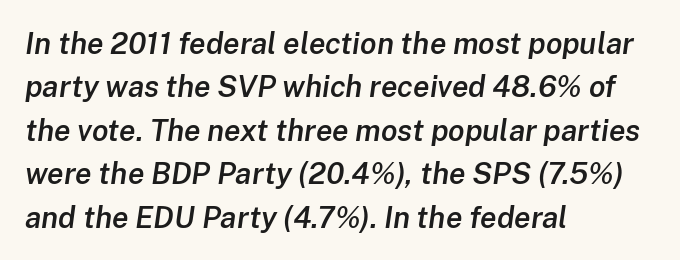
The image shows 30 px semibold type, italic (leaning right); set left-aligned, normal line spacing (1.45x), normal letter spacing, not underlined; low stroke contrast and a medium x-height.
